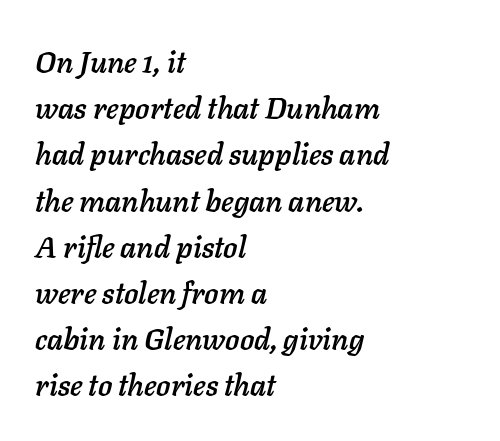
The image shows 30 px text type, italic (leaning right); set left-aligned, normal line spacing (1.54x), normal letter spacing, not underlined; low stroke contrast and a medium x-height.
